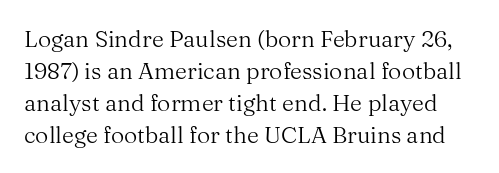
Q: Is the text bold? A: No.
Q: Is the text italic (slanted)? A: No, it is upright.
Q: Is the text underlined? A: No.
Q: Is the spacing between letters normal or unusually wide? A: Normal.
Q: Is the spacing between lines tight, normal or loose? A: Normal.
